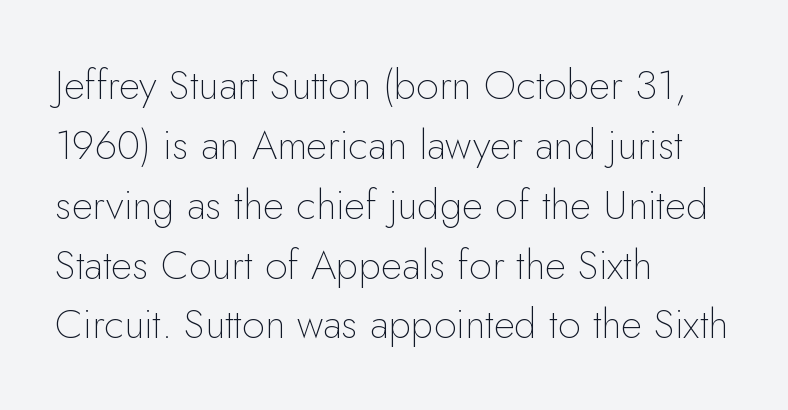
The image shows 41 px thin sans-serif type, upright; set left-aligned, normal line spacing (1.46x), normal letter spacing, not underlined; low stroke contrast and a small x-height.
